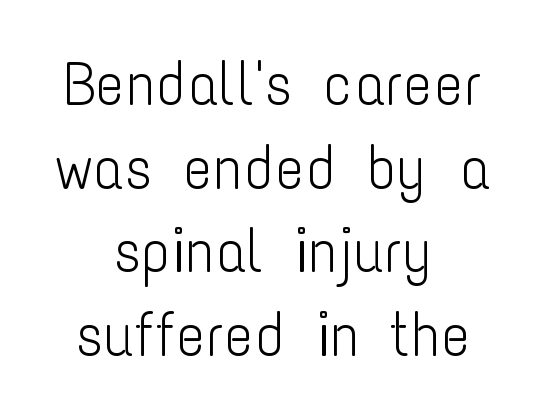
Q: Is the text bold? A: No.
Q: Is the text italic (slanted)? A: No, it is upright.
Q: Is the typeface a serif or a sans-serif typeface? A: Sans-serif.
Q: Is the text underlined? A: No.
Q: How is the paragraph aligned? A: Centered.
Q: Is the spacing between letters normal or unusually wide? A: Normal.
Q: Is the spacing between lines tight, normal or loose? A: Normal.
Q: Width (condensed, normal, or wide)? A: Condensed.
Q: Stroke contrast? A: Low.
Q: x-height? A: Medium.
Q: Monospaced? A: No.
